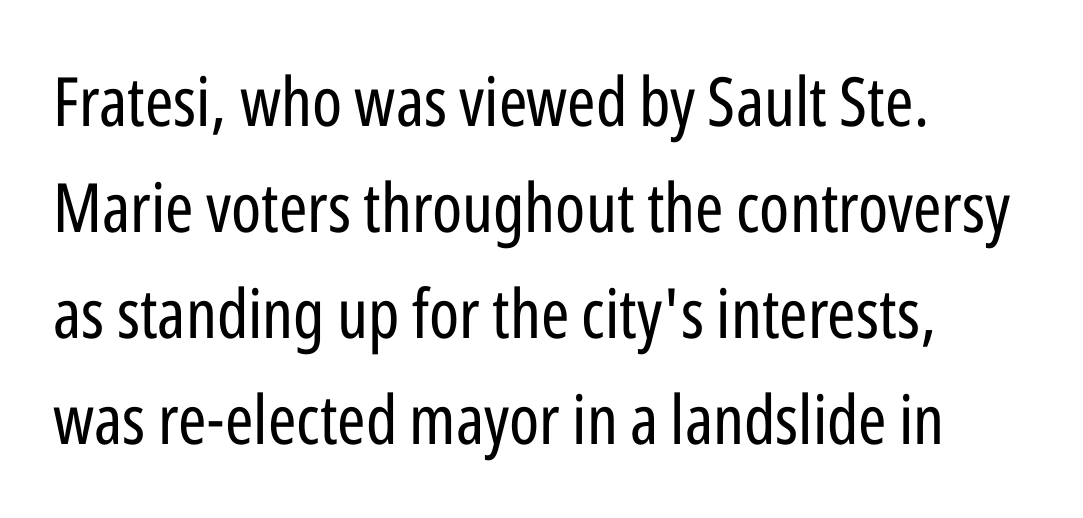
The image shows 68 px regular-weight, condensed sans-serif type, upright; set left-aligned, normal line spacing (1.56x), normal letter spacing, not underlined; low stroke contrast and a medium x-height.
